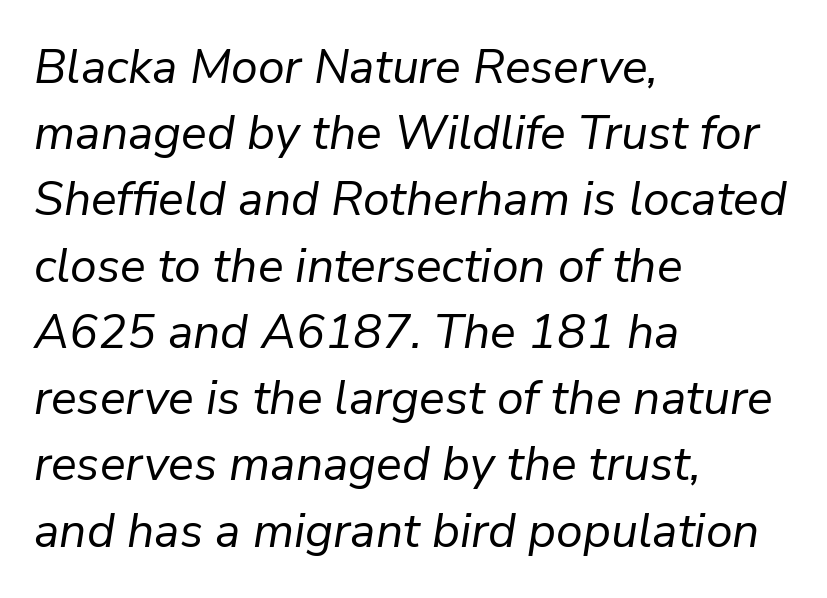
Q: Is the text bold? A: No.
Q: Is the text italic (slanted)? A: Yes, it leans right by about 9 degrees.
Q: Is the text underlined? A: No.
Q: How is the paragraph aligned? A: Left-aligned.
Q: Is the spacing between letters normal or unusually wide? A: Normal.
Q: Is the spacing between lines tight, normal or loose? A: Normal.
Q: Width (condensed, normal, or wide)? A: Normal.
Q: Stroke contrast? A: Low.
Q: x-height? A: Medium.
Q: Monospaced? A: No.
